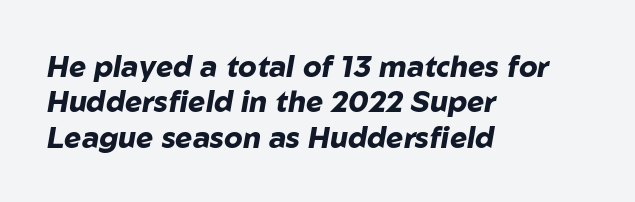
Q: Is the text bold? A: Yes.
Q: Is the text italic (slanted)? A: Yes, it leans right by about 10 degrees.
Q: Is the text underlined? A: No.
Q: How is the paragraph aligned? A: Left-aligned.
Q: Is the spacing between letters normal or unusually wide? A: Normal.
Q: Width (condensed, normal, or wide)? A: Normal.
Q: Stroke contrast? A: Low.
Q: x-height? A: Medium.
Q: Monospaced? A: No.
